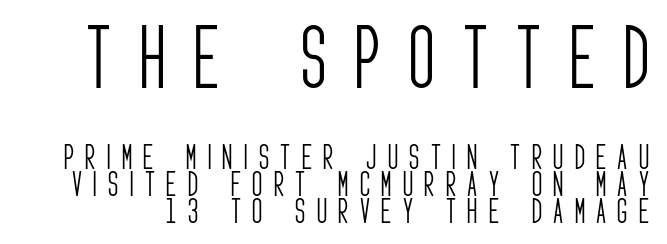
Tracking here is generous; glyphs stand well apart from one another. The passage shown stacks its lines with hardly any gap. The zone under the glyphs is completely vacant. The text was rendered using a sans face with plain stroke endings. Two sizes are in play, and the larger belongs to the first block. Each letter keeps its own natural width here, so spacing adapts to shape.
